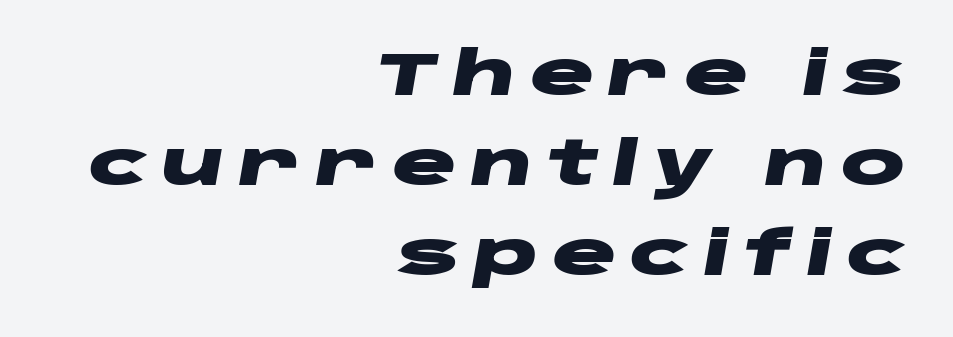
The image shows 60 px heavy, wide type, italic (leaning right); set right-aligned, normal line spacing (1.5x), unusually wide letter spacing (+0.22 em), not underlined; low stroke contrast and a large x-height.
